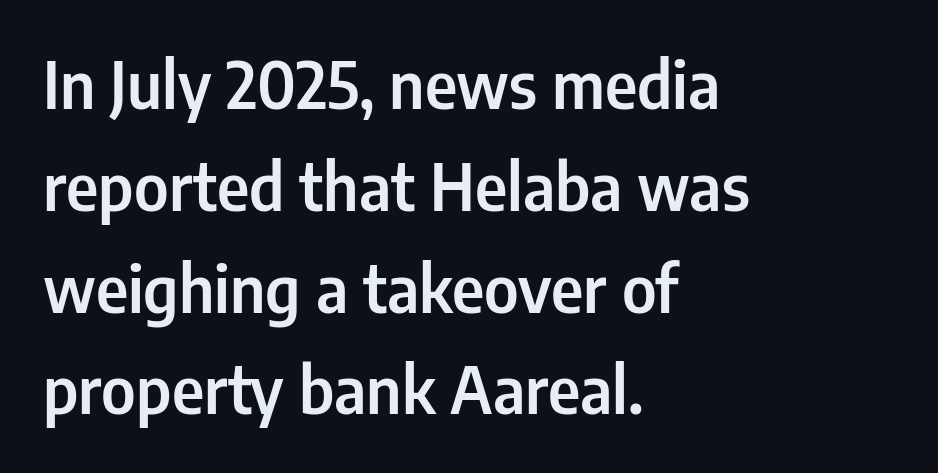
Vertical spacing — default. Underlining? Definitely not there. Nothing unusual about the tracking: characters are spaced as the font intends. Nothing sits at the stroke ends, so this counts as sans-serif. Rendered with straight, roman letterforms. Character widths vary here, with narrow letters taking less room than wide ones.
